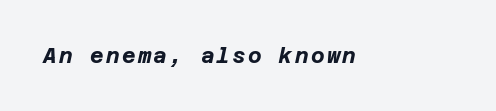
Q: Is the text bold? A: Yes.
Q: Is the text italic (slanted)? A: Yes, it leans right by about 12 degrees.
Q: Is the text underlined? A: No.
